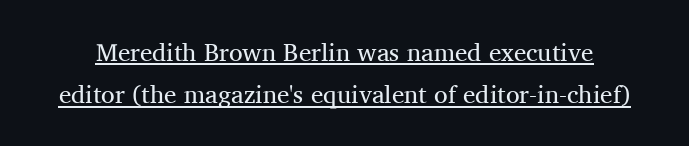
The image shows 25 px text type, upright; set normal line spacing (1.69x), normal letter spacing, underlined.
